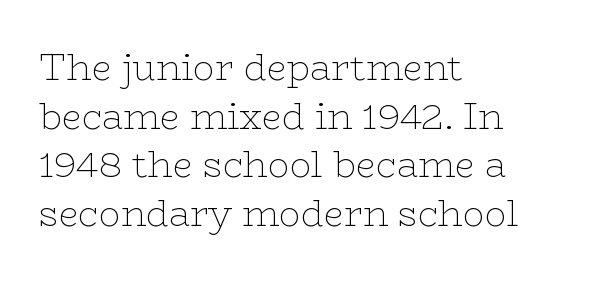
The image shows 36 px thin, wide serif type, upright; set left-aligned, normal line spacing (1.35x), normal letter spacing, not underlined; low stroke contrast and a medium x-height.
